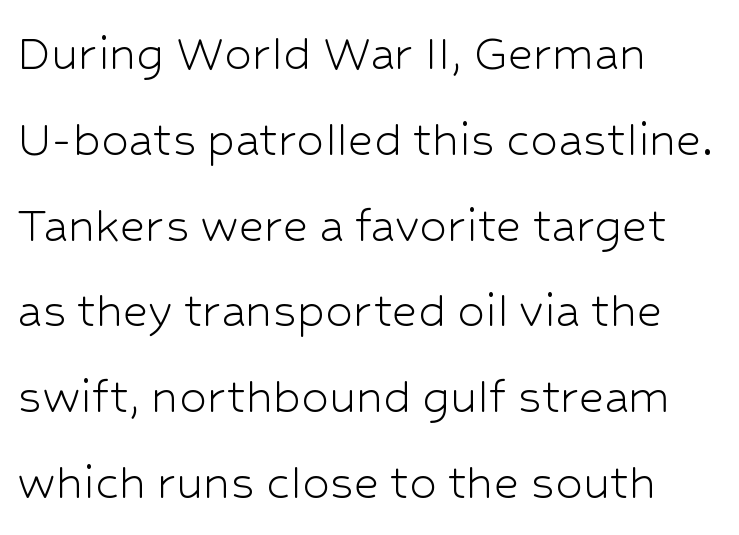
Does extra space separate the letters? No, they use regular spacing. Line spacing here is normal. A student would call this left alignment; a typographer would say flush left, rag right. The letters advance in unequal steps, a hallmark of proportional type. Rendered with straight, roman letterforms.
